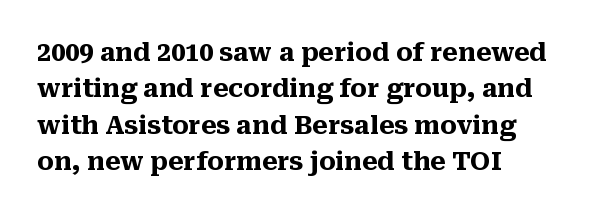
Q: Is the text bold? A: Yes.
Q: Is the text italic (slanted)? A: No, it is upright.
Q: Is the text underlined? A: No.
Q: How is the paragraph aligned? A: Left-aligned.
Q: Is the spacing between letters normal or unusually wide? A: Normal.
Q: Is the spacing between lines tight, normal or loose? A: Normal.
